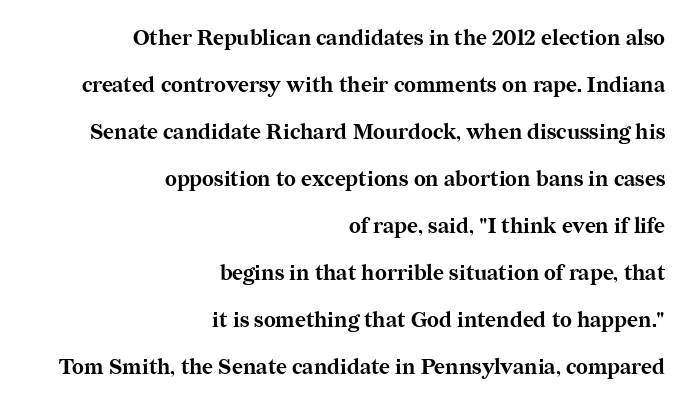
Thick stems and heavy bowls — unmistakably bold. Here the glyphs are tracked normally, forming tight word shapes. The typesetter chose a ragged-left arrangement here. Vertically, the passage feels expansive, rows floating well apart.
